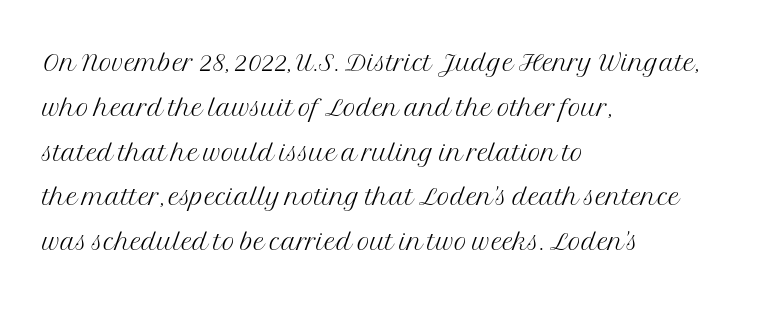
Leading matches the norm, producing a regular column. Underlining? Definitely not there. Notice how the passage keeps a crisp vertical edge on the left only. Is this a fixed-width face? No — the glyphs have proportional, varying widths.
